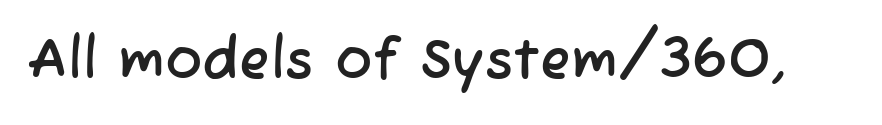
The image shows 56 px sans-serif type; set normal letter spacing, not underlined; low stroke contrast and a medium x-height.
